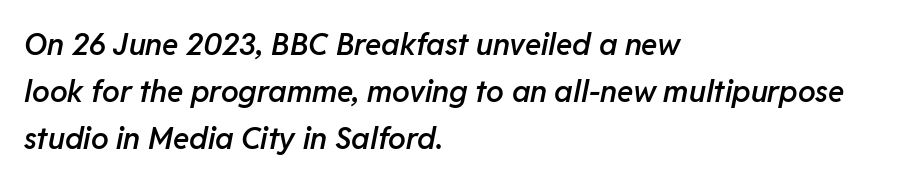
Q: Is the text bold? A: Semi-bold.
Q: Is the text italic (slanted)? A: Yes, it leans right by about 11 degrees.
Q: Is the text underlined? A: No.
Q: How is the paragraph aligned? A: Left-aligned.
Q: Is the spacing between letters normal or unusually wide? A: Normal.
Q: Is the spacing between lines tight, normal or loose? A: Normal.
Q: Width (condensed, normal, or wide)? A: Normal.
Q: Stroke contrast? A: Low.
Q: x-height? A: Medium.
Q: Monospaced? A: No.
